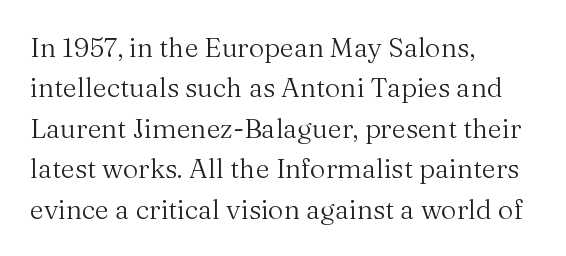
The image shows 27 px text type, upright; set left-aligned, normal line spacing (1.5x), normal letter spacing, not underlined.
